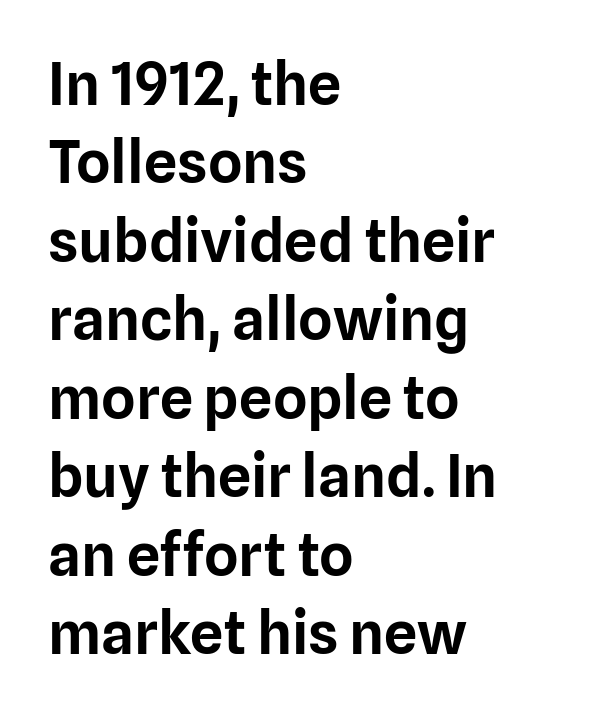
Q: Is the text italic (slanted)? A: No, it is upright.
Q: Is the typeface a serif or a sans-serif typeface? A: Sans-serif.
Q: Is the text underlined? A: No.
Q: How is the paragraph aligned? A: Left-aligned.
Q: Is the spacing between letters normal or unusually wide? A: Normal.
Q: Is the spacing between lines tight, normal or loose? A: Normal.
Q: Width (condensed, normal, or wide)? A: Normal.
Q: Stroke contrast? A: Low.
Q: x-height? A: Medium.
Q: Monospaced? A: No.
